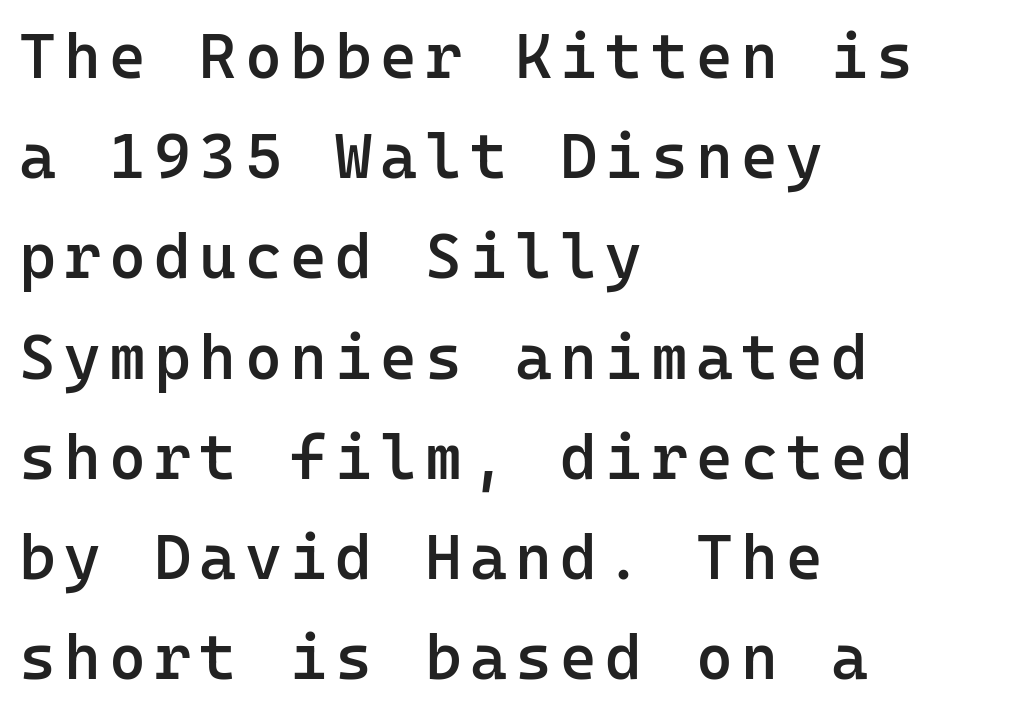
The image shows 63 px semibold sans-serif type, upright, monospaced; set left-aligned, normal line spacing (1.59x), not underlined; low stroke contrast and a medium x-height.
